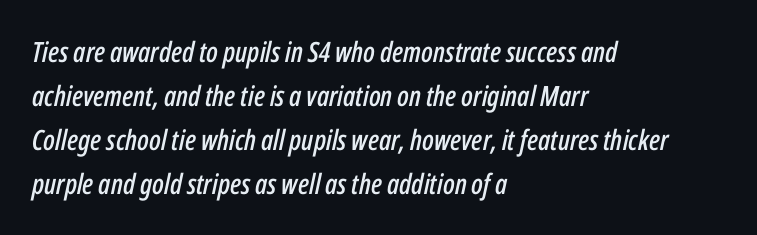
Is the type slanted? Yes — the strokes lean at a clear angle. Think of a printed novel: that variable character pitch is what you see here. These lines are set flush left with a ragged right edge. Quick note: interline space is typical. The zone under the glyphs is completely vacant.
